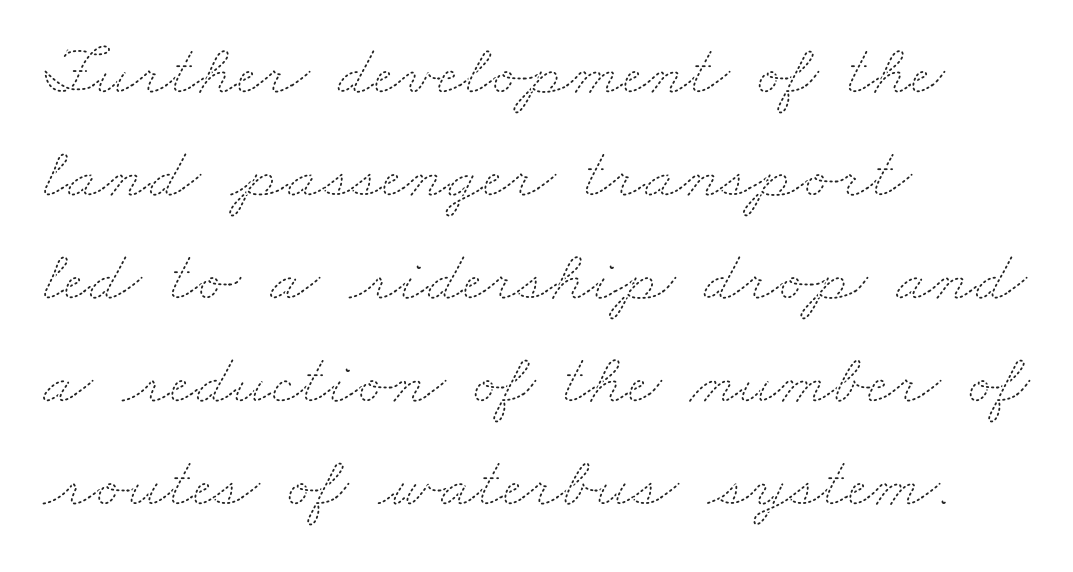
Q: Is the text bold? A: No.
Q: Is the text underlined? A: No.
Q: How is the paragraph aligned? A: Left-aligned.
Q: Is the spacing between letters normal or unusually wide? A: Normal.
Q: Is the spacing between lines tight, normal or loose? A: Normal.
Q: Width (condensed, normal, or wide)? A: Wide.
Q: Stroke contrast? A: Medium.
Q: x-height? A: Small.
Q: Monospaced? A: No.
